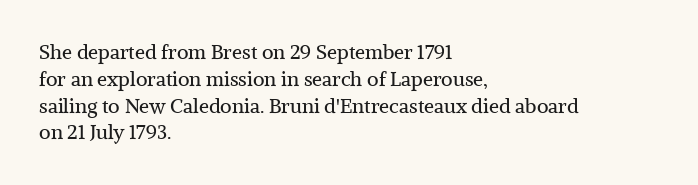
{"italic": "no", "bold": "no", "underline": "no", "align": "left", "line_spacing": "normal", "line_spacing_ratio": 1.34, "letter_spacing": "normal", "letter_spacing_em": 0.0, "glyph_px": 20}
